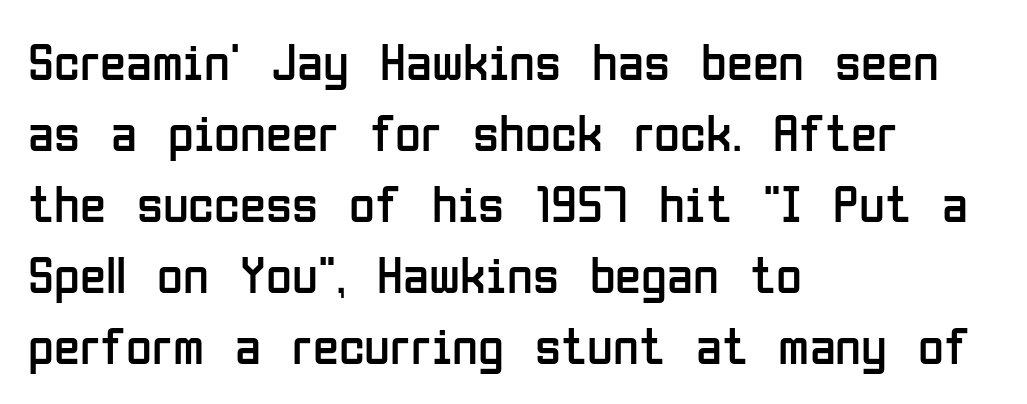
Q: Is the text bold? A: No.
Q: Is the text italic (slanted)? A: No, it is upright.
Q: Is the typeface a serif or a sans-serif typeface? A: Sans-serif.
Q: Is the text underlined? A: No.
Q: How is the paragraph aligned? A: Left-aligned.
Q: Is the spacing between letters normal or unusually wide? A: Normal.
Q: Is the spacing between lines tight, normal or loose? A: Normal.
Q: Width (condensed, normal, or wide)? A: Condensed.
Q: Stroke contrast? A: Low.
Q: x-height? A: Medium.
Q: Monospaced? A: No.
